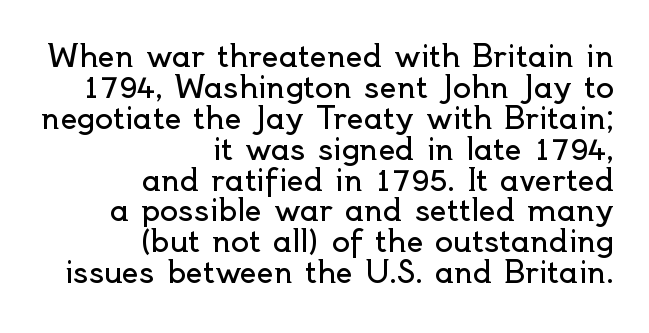
{"serif": "no", "italic": "no", "bold": "no", "weight": "regular", "width": "normal", "x_height": "small", "monospaced": "no", "underline": "no", "align": "right", "line_spacing": "tight", "line_spacing_ratio": 1.03, "letter_spacing": "normal", "letter_spacing_em": 0.0, "glyph_px": 30}
